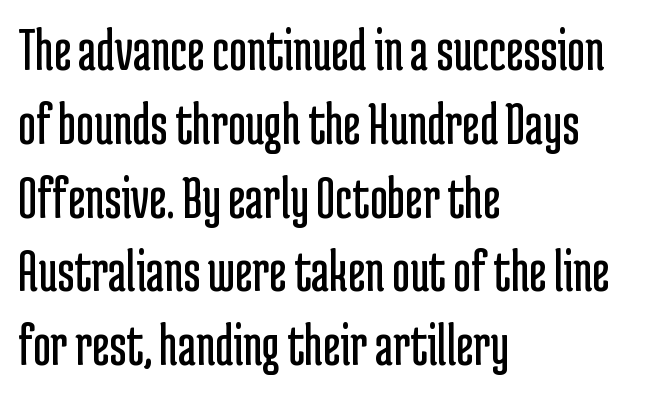
The image shows 61 px regular-weight, condensed sans-serif type, upright; set left-aligned, line spacing 1.21x, normal letter spacing, not underlined; low stroke contrast and a medium x-height.
